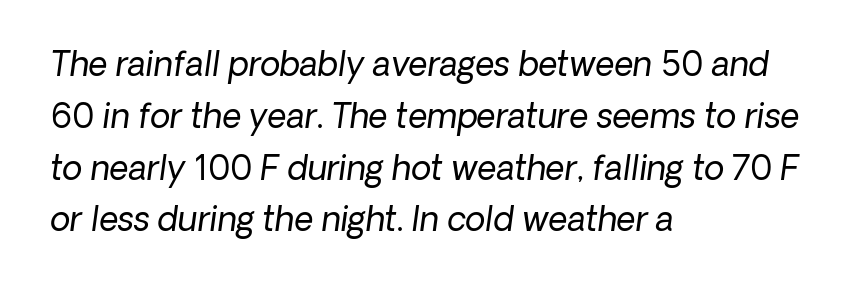
Q: Is the text bold? A: No.
Q: Is the typeface a serif or a sans-serif typeface? A: Sans-serif.
Q: Is the text underlined? A: No.
Q: How is the paragraph aligned? A: Left-aligned.
Q: Is the spacing between letters normal or unusually wide? A: Normal.
Q: Is the spacing between lines tight, normal or loose? A: Normal.
Q: Width (condensed, normal, or wide)? A: Normal.
Q: Stroke contrast? A: Low.
Q: x-height? A: Medium.
Q: Monospaced? A: No.
